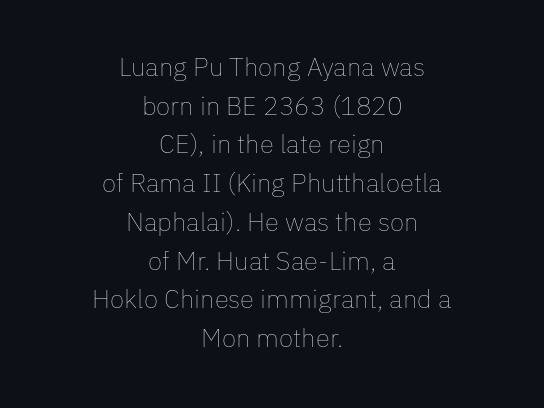
The image shows 26 px text type, upright; set centered, normal line spacing (1.49x), normal letter spacing, not underlined.
